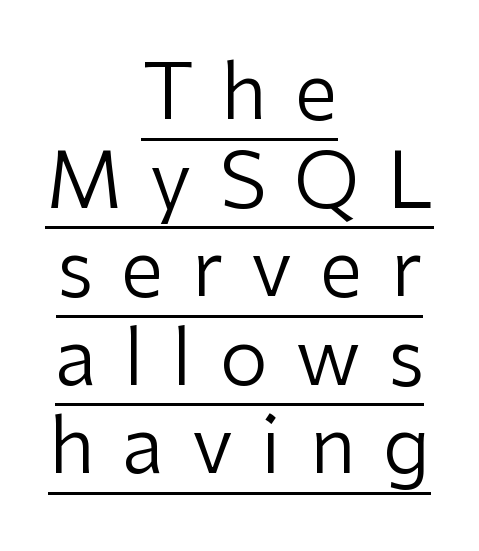
Q: Is the text bold? A: No.
Q: Is the text italic (slanted)? A: No, it is upright.
Q: Is the typeface a serif or a sans-serif typeface? A: Sans-serif.
Q: Is the text underlined? A: Yes.
Q: How is the paragraph aligned? A: Centered.
Q: Is the spacing between letters normal or unusually wide? A: Unusually wide.
Q: Is the spacing between lines tight, normal or loose? A: Tight.
Q: Width (condensed, normal, or wide)? A: Normal.
Q: Stroke contrast? A: Low.
Q: x-height? A: Medium.
Q: Monospaced? A: No.
